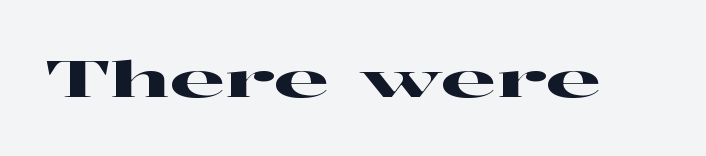
Designer's note — italics off, roman on. The passage shown has conventional tracking throughout. Note: serifs present on the glyphs. A typesetter would call this proportional, since set widths differ per character. The glyphs are unaccompanied by any horizontal stroke below them.
